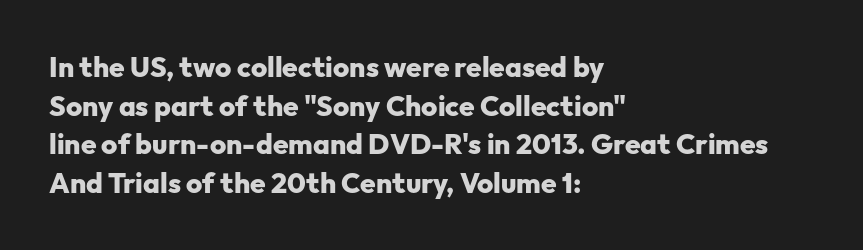
Where is the straight margin? On the left. Looks like regular typesetting: each glyph gets only the width it needs. The space between consecutive lines is moderate. Short note: letters normally spaced. These lines carry a lot of weight — the face is fully bold.
